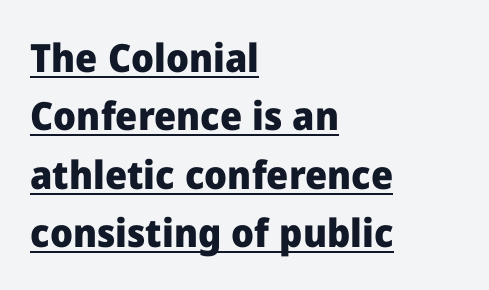
The image shows 39 px heavy sans-serif type, upright; set left-aligned, normal line spacing (1.5x), normal letter spacing, underlined; low stroke contrast and a medium x-height.
